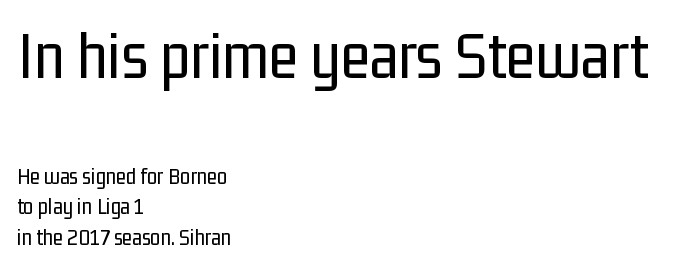
Q: Is the text bold? A: No.
Q: Is the text italic (slanted)? A: No, it is upright.
Q: Is the typeface a serif or a sans-serif typeface? A: Sans-serif.
Q: Is the text underlined? A: No.
Q: How is the paragraph aligned? A: Left-aligned.
Q: Is the spacing between letters normal or unusually wide? A: Normal.
Q: Is the spacing between lines tight, normal or loose? A: Normal.
Q: Which block of text is set in a larger size, the first (top) or the second (bottom)? A: The first (top) one.
Q: Width (condensed, normal, or wide)? A: Condensed.
Q: Stroke contrast? A: Low.
Q: x-height? A: Medium.
Q: Monospaced? A: No.
